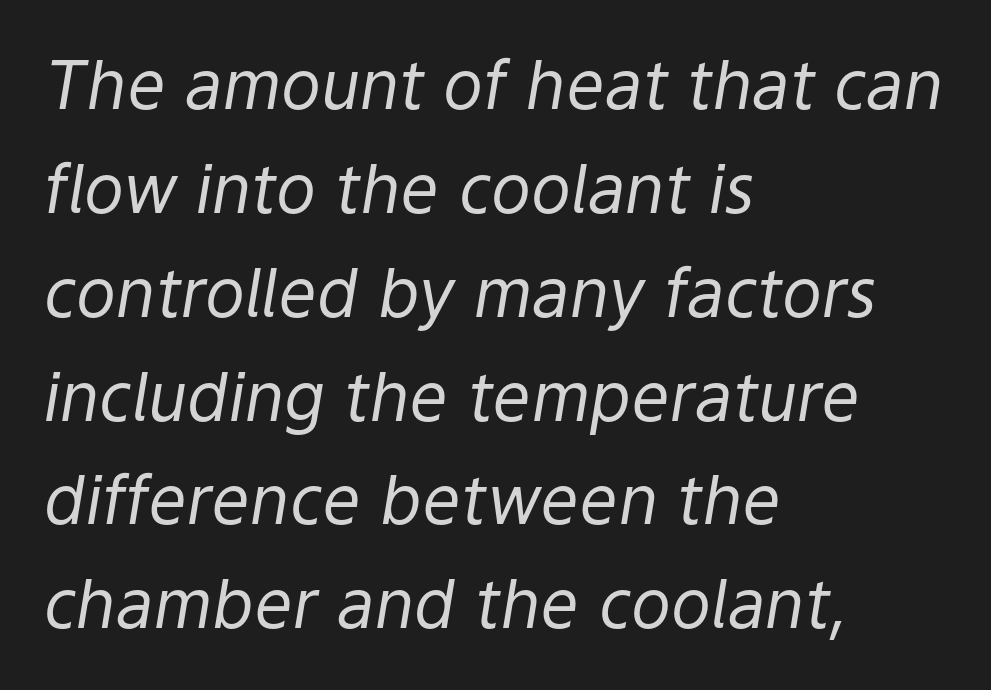
The image shows 67 px regular-weight type, italic (leaning right); set left-aligned, normal line spacing (1.55x), normal letter spacing, not underlined; low stroke contrast and a medium x-height.
